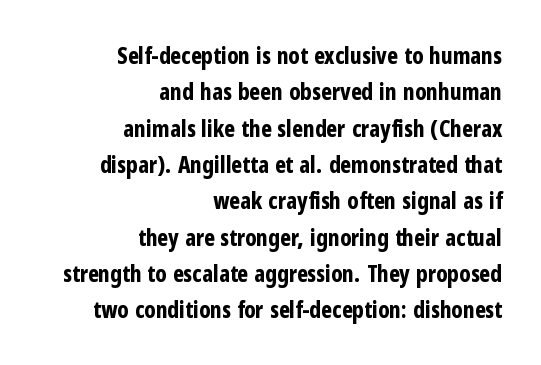
{"italic": "no", "bold": "yes", "underline": "no", "align": "right", "line_spacing": "normal", "line_spacing_ratio": 1.58, "letter_spacing": "normal", "letter_spacing_em": 0.0, "glyph_px": 23}
